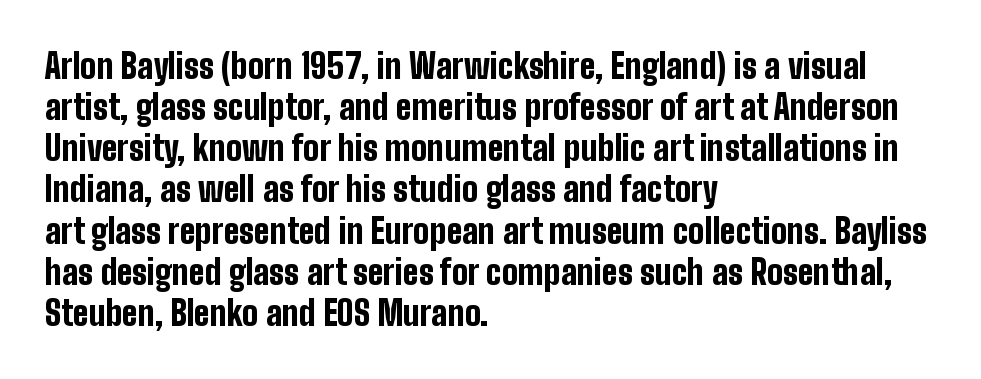
{"serif": "no", "italic": "no", "bold": "yes", "weight": "bold", "width": "condensed", "stroke_contrast": "low", "x_height": "medium", "monospaced": "no", "underline": "no", "align": "left", "line_spacing_ratio": 1.21, "letter_spacing": "normal", "letter_spacing_em": 0.0, "glyph_px": 34}
